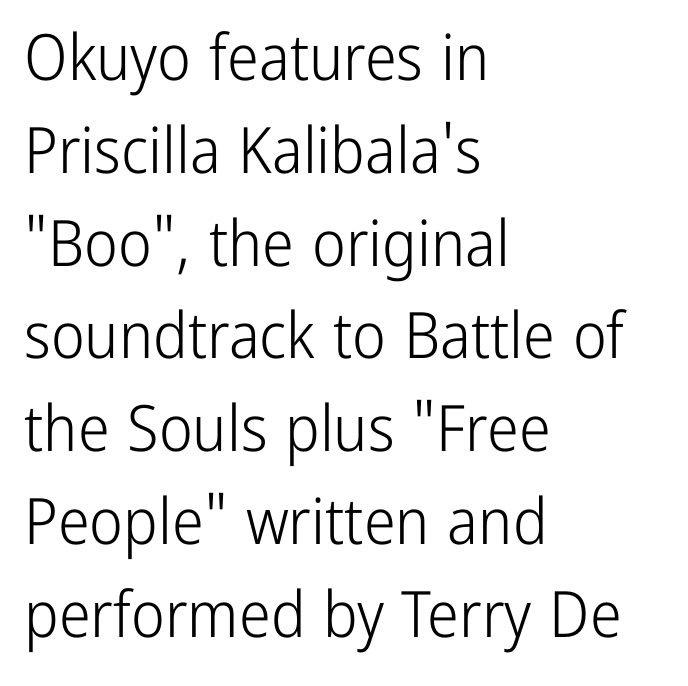
{"serif": "no", "italic": "no", "bold": "no", "weight": "light", "width": "condensed", "stroke_contrast": "low", "x_height": "medium", "monospaced": "no", "underline": "no", "align": "left", "line_spacing": "normal", "line_spacing_ratio": 1.45, "letter_spacing": "normal", "letter_spacing_em": 0.0, "glyph_px": 64}
